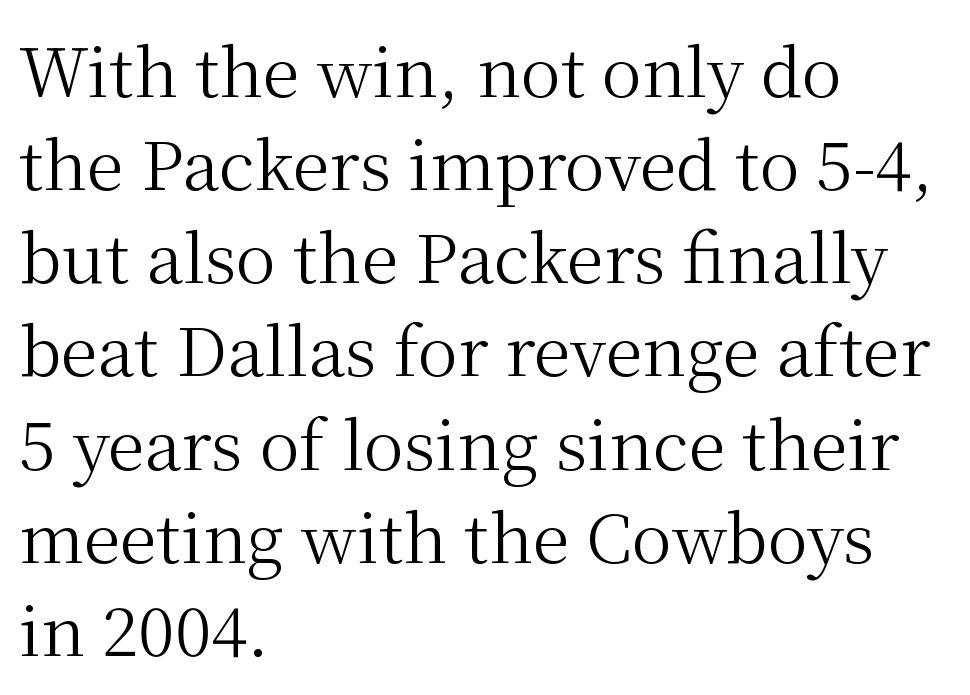
Q: Is the text bold? A: No.
Q: Is the text italic (slanted)? A: No, it is upright.
Q: Is the typeface a serif or a sans-serif typeface? A: Serif.
Q: Is the text underlined? A: No.
Q: How is the paragraph aligned? A: Left-aligned.
Q: Is the spacing between letters normal or unusually wide? A: Normal.
Q: Is the spacing between lines tight, normal or loose? A: Normal.
Q: Width (condensed, normal, or wide)? A: Normal.
Q: Stroke contrast? A: Medium.
Q: x-height? A: Medium.
Q: Monospaced? A: No.
